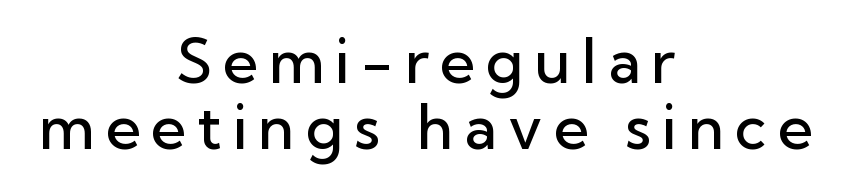
Q: Is the text bold? A: Semi-bold.
Q: Is the text italic (slanted)? A: No, it is upright.
Q: Is the typeface a serif or a sans-serif typeface? A: Sans-serif.
Q: Is the text underlined? A: No.
Q: How is the paragraph aligned? A: Centered.
Q: Is the spacing between lines tight, normal or loose? A: Tight.
Q: Width (condensed, normal, or wide)? A: Normal.
Q: Stroke contrast? A: Low.
Q: x-height? A: Medium.
Q: Monospaced? A: No.
